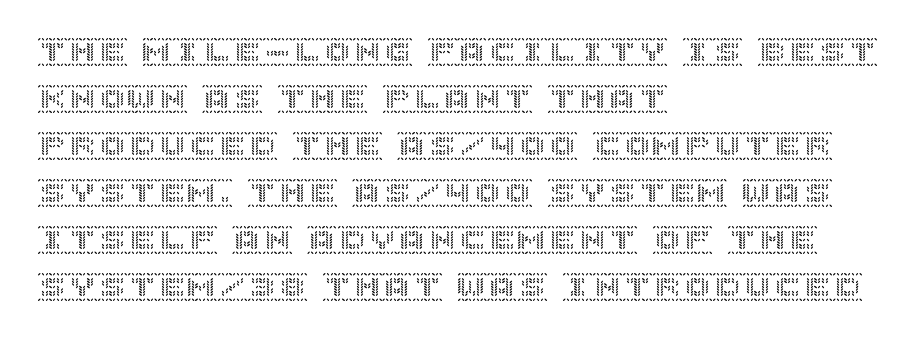
The specimen omits any rule beneath the text block's lines. Every character sits straight up, as roman type does. What stands out about the letter spacing? Nothing — it is the standard amount. Does the copy run flush right? No — it runs flush left. This sample keeps an unexceptional amount of space between lines.
